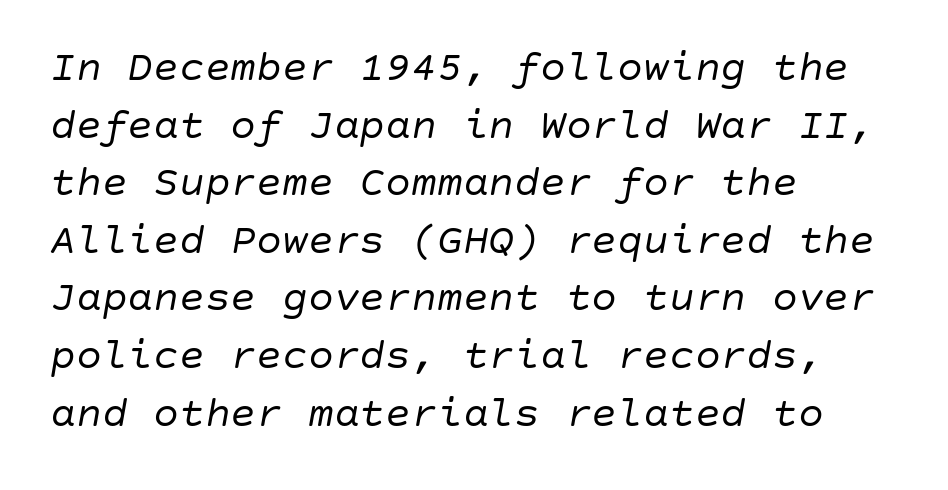
Leading matches the norm, producing a regular column. The strokes are not fattened; the text isn't bold. Nothing unusual about the tracking: characters are spaced as the font intends. In terms of posture, this sample is oblique.
